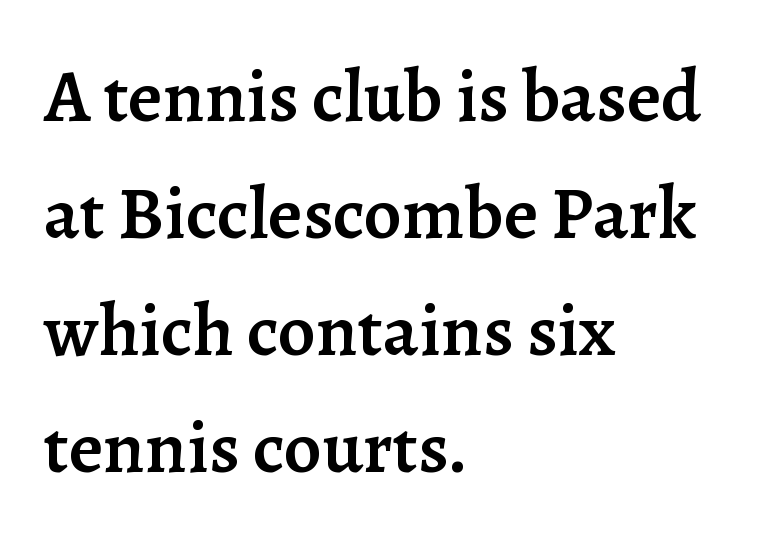
{"serif": "yes", "italic": "no", "bold": "semi", "weight": "semibold", "width": "normal", "stroke_contrast": "low", "x_height": "medium", "monospaced": "no", "underline": "no", "align": "left", "line_spacing": "normal", "line_spacing_ratio": 1.56, "letter_spacing": "normal", "letter_spacing_em": 0.0, "glyph_px": 75}
